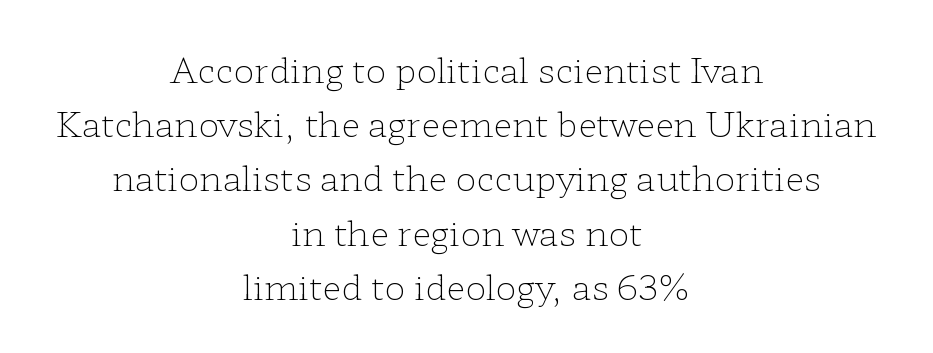
The image shows 35 px light, wide serif type, upright; set centered, normal line spacing (1.55x), normal letter spacing, not underlined; low stroke contrast and a medium x-height.
